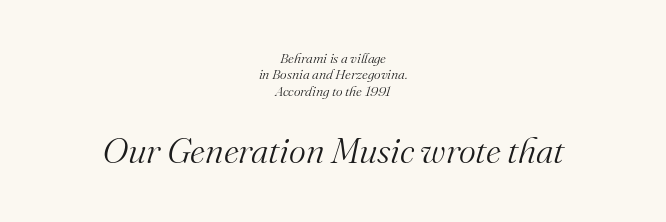
Q: Is the text bold? A: No.
Q: Is the text italic (slanted)? A: Yes, it leans right by about 16 degrees.
Q: Is the typeface a serif or a sans-serif typeface? A: Serif.
Q: Is the text underlined? A: No.
Q: How is the paragraph aligned? A: Centered.
Q: Is the spacing between letters normal or unusually wide? A: Normal.
Q: Which block of text is set in a larger size, the first (top) or the second (bottom)? A: The second (bottom) one.
Q: Width (condensed, normal, or wide)? A: Normal.
Q: Stroke contrast? A: Medium.
Q: x-height? A: Small.
Q: Monospaced? A: No.
